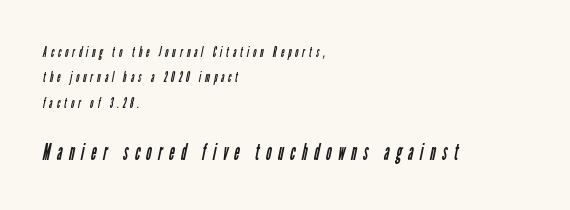
{"bold": "no", "underline": "no", "align": "left", "line_spacing_ratio": 1.82, "letter_spacing": "wide", "letter_spacing_em": 0.29, "larger_block": "second", "size_ratio": 1.64, "glyph_px": 23}
